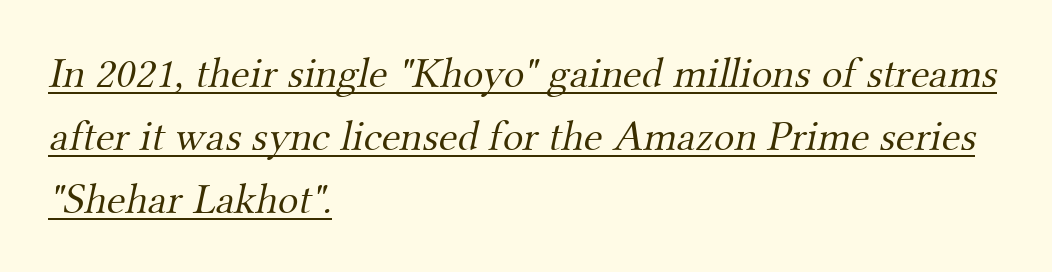
Default kerning and tracking; the words read as compact shapes. These lines are rendered in a variable-pitch font. Serifs: yes, visible at the terminals of the letterforms. The font is comparable to plain body text, perhaps lighter.
